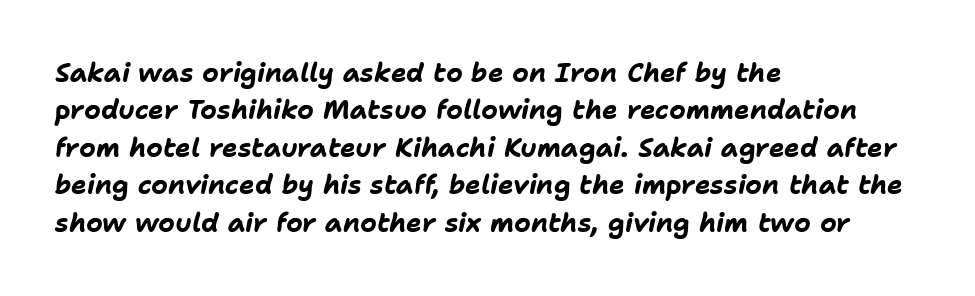
{"italic": "yes", "lean": "right", "slant_degrees": 11, "bold": "yes", "underline": "no", "align": "left", "line_spacing": "normal", "line_spacing_ratio": 1.44, "letter_spacing": "normal", "letter_spacing_em": 0.0, "glyph_px": 26}
